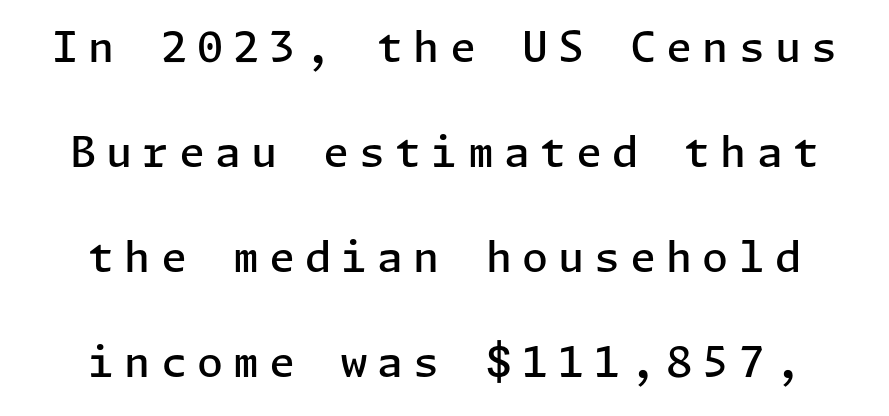
{"serif": "no", "italic": "no", "bold": "semi", "weight": "semibold", "width": "normal", "stroke_contrast": "low", "x_height": "medium", "underline": "no", "line_spacing": "loose", "line_spacing_ratio": 2.5, "letter_spacing": "wide", "letter_spacing_em": 0.24, "glyph_px": 42}
